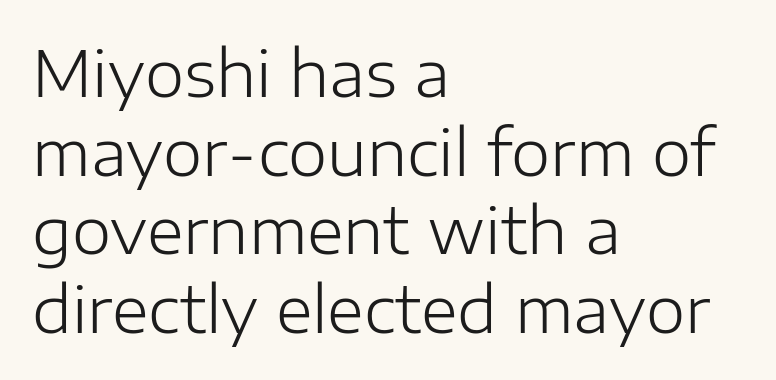
{"serif": "no", "italic": "no", "bold": "no", "weight": "light", "width": "normal", "stroke_contrast": "low", "x_height": "medium", "monospaced": "no", "underline": "no", "align": "left", "line_spacing": "normal", "line_spacing_ratio": 1.25, "letter_spacing": "normal", "letter_spacing_em": 0.0, "glyph_px": 63}
